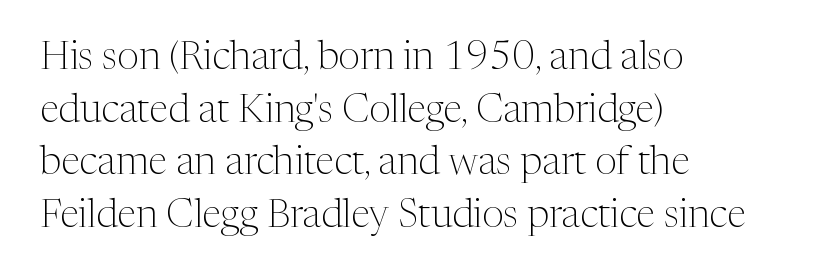
The image shows 39 px light serif type, upright; set left-aligned, normal line spacing (1.35x), normal letter spacing, not underlined; medium stroke contrast and a medium x-height.
